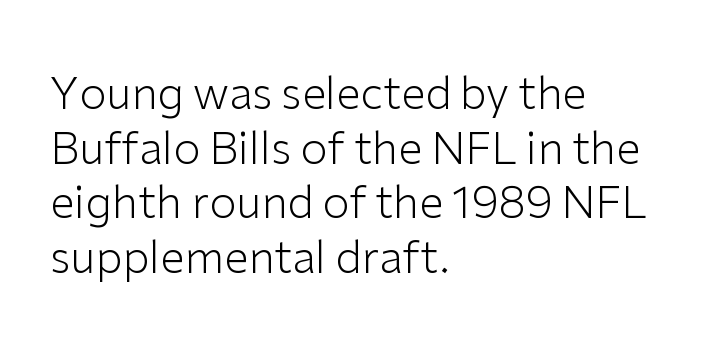
Tall strokes in this sample are plumb rather than angled. No chunkiness to these letters — they're not bold. Look at the tracking — it's just the regular setting, nothing added. Look at the bottom of the vertical strokes: they stop flat, with no serifs.
